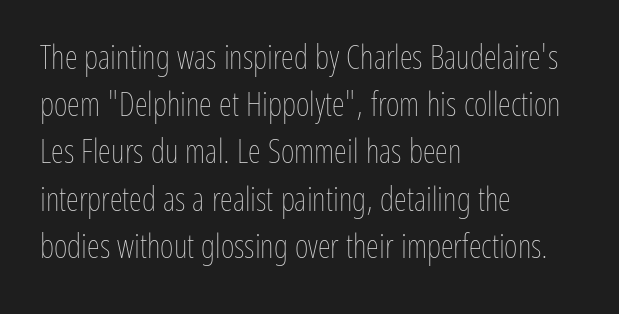
The string is rendered with underlining switched off. If you drew a ruler down the left edge, every line would touch it. Italic: no, the glyphs are upright roman. Vertical spacing — default.
